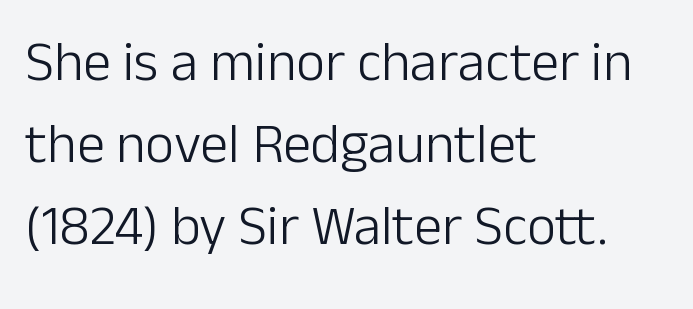
{"serif": "no", "italic": "no", "bold": "no", "weight": "light", "width": "normal", "stroke_contrast": "low", "x_height": "medium", "monospaced": "no", "underline": "no", "align": "left", "line_spacing": "normal", "line_spacing_ratio": 1.46, "letter_spacing": "normal", "letter_spacing_em": 0.0, "glyph_px": 56}
